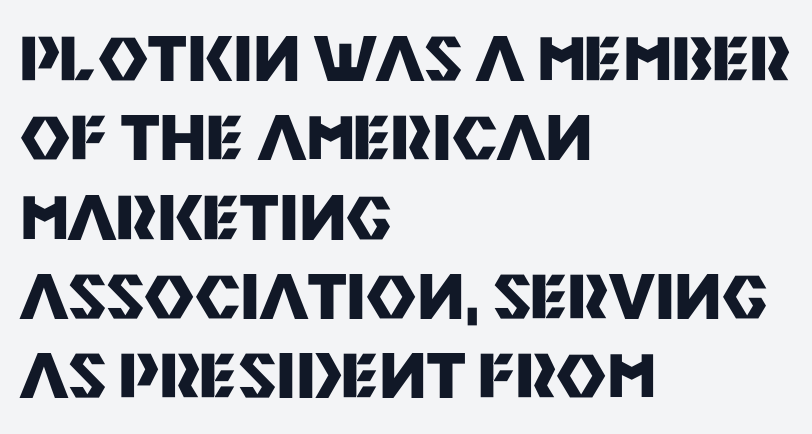
Q: Is the text bold? A: Yes.
Q: Is the text italic (slanted)? A: No, it is upright.
Q: Is the typeface a serif or a sans-serif typeface? A: Sans-serif.
Q: Is the text underlined? A: No.
Q: How is the paragraph aligned? A: Left-aligned.
Q: Is the spacing between letters normal or unusually wide? A: Normal.
Q: Is the spacing between lines tight, normal or loose? A: Normal.
Q: Width (condensed, normal, or wide)? A: Normal.
Q: Stroke contrast? A: Medium.
Q: x-height? A: Large.
Q: Monospaced? A: No.
